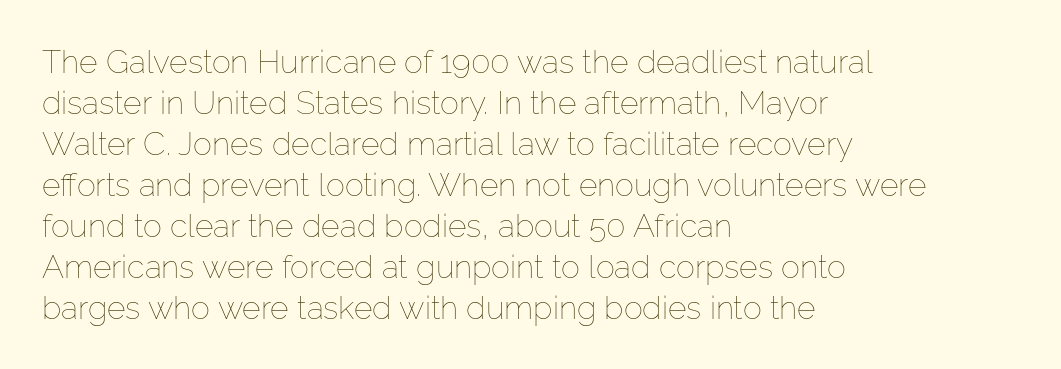
{"italic": "no", "bold": "no", "weight": "thin", "width": "normal", "stroke_contrast": "low", "x_height": "medium", "monospaced": "no", "underline": "no", "align": "left", "line_spacing": "normal", "line_spacing_ratio": 1.28, "letter_spacing": "normal", "letter_spacing_em": 0.0, "glyph_px": 32}
